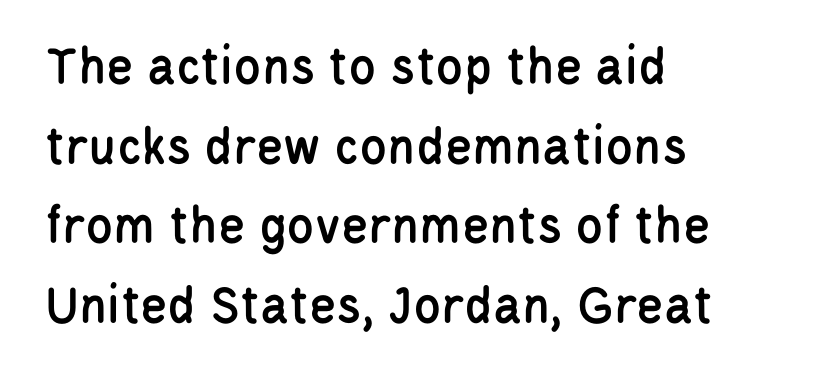
The lines in this sample share a left origin and differ only in where they stop. This rendering features lettering with no underline. The rendering uses natural spacing where letterforms have individual widths. The type sits square on the baseline with zero lean. One glance says typical: line gaps are just what's usual. Tracking here is standard; glyphs follow each other at the usual distance.
